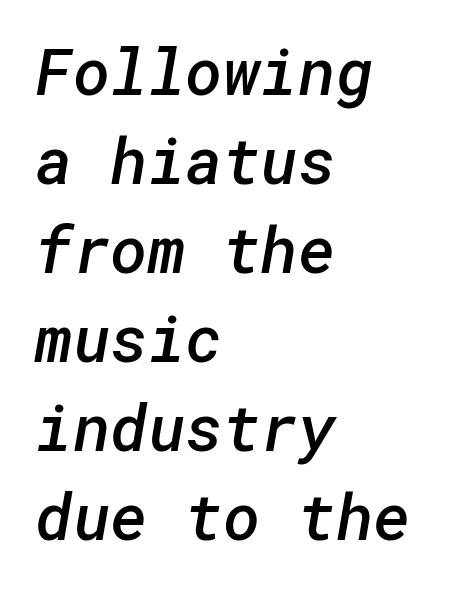
The image shows 64 px semibold sans-serif type; set left-aligned, normal line spacing (1.39x), normal letter spacing, not underlined; low stroke contrast and a medium x-height.
